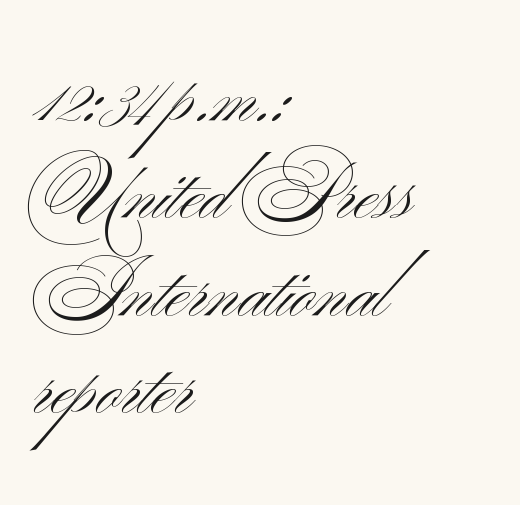
{"serif": "no", "bold": "no", "weight": "light", "width": "wide", "stroke_contrast": "medium", "x_height": "small", "monospaced": "no", "underline": "no", "align": "left", "line_spacing": "normal", "line_spacing_ratio": 1.28, "letter_spacing": "normal", "letter_spacing_em": 0.0, "glyph_px": 76}
